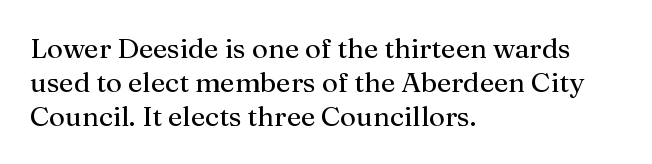
{"serif": "yes", "italic": "no", "bold": "no", "weight": "regular", "width": "normal", "stroke_contrast": "medium", "x_height": "medium", "monospaced": "no", "underline": "no", "align": "left", "line_spacing_ratio": 1.21, "letter_spacing": "normal", "letter_spacing_em": 0.0, "glyph_px": 28}
